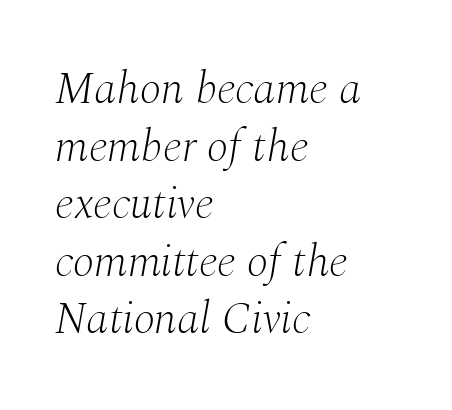
{"serif": "yes", "italic": "yes", "lean": "right", "slant_degrees": 10, "bold": "no", "weight": "light", "width": "normal", "stroke_contrast": "medium", "x_height": "medium", "monospaced": "no", "underline": "no", "align": "left", "line_spacing": "normal", "line_spacing_ratio": 1.28, "letter_spacing": "normal", "letter_spacing_em": 0.0, "glyph_px": 45}
